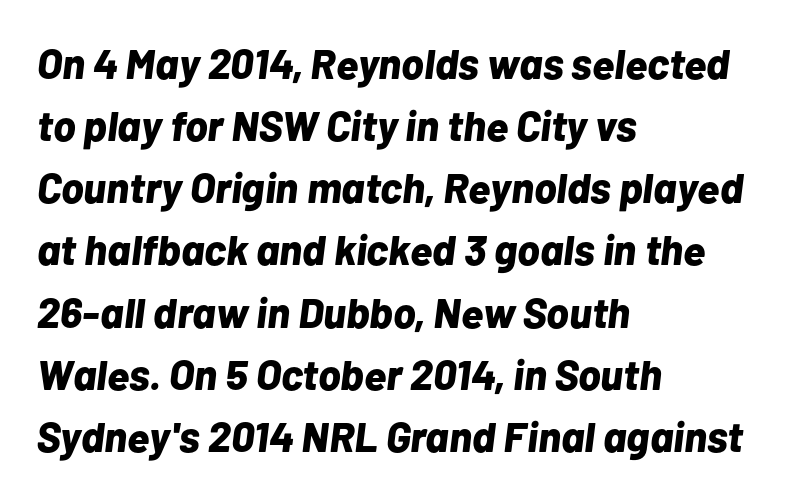
The sample has been set heavy, in full bold. Nothing unusual about the tracking: characters are spaced as the font intends. Only glyphs here, with clear space below each row. Layout note: lines flush left.
